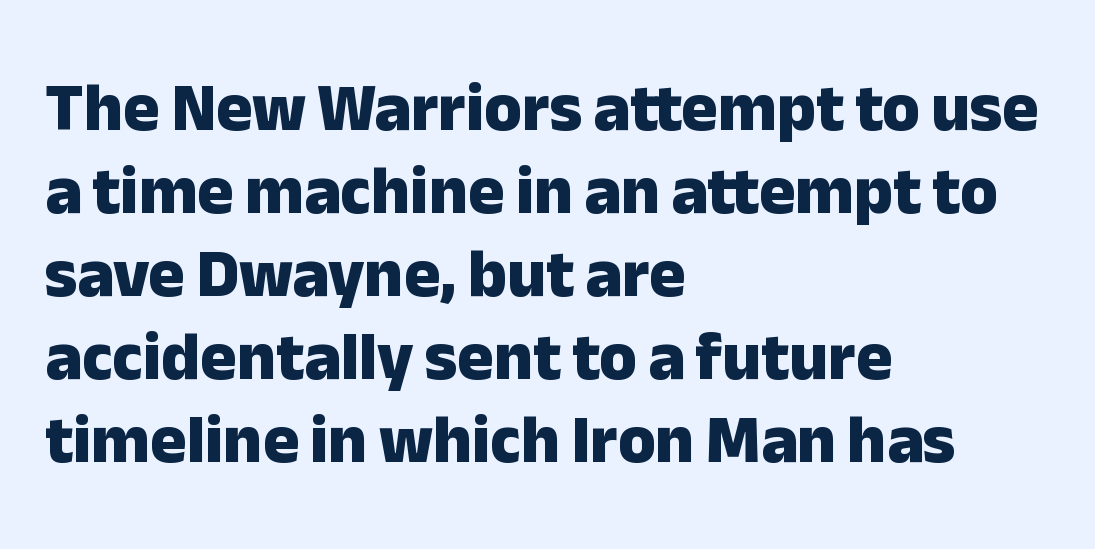
A classic flush-left, rag-right setting is used for this passage. Characters remain perfectly vertical along every line. Descenders are the only things crossing below the line. Each glyph is drawn with heavy, bold strokes. The typeface chosen for these lines omits serifs.
